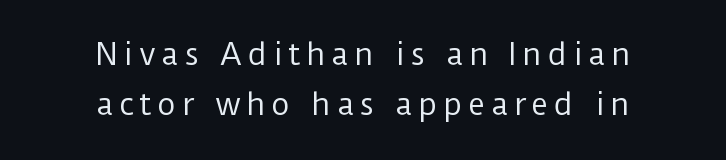
{"serif": "no", "italic": "no", "bold": "no", "weight": "regular", "width": "normal", "stroke_contrast": "low", "x_height": "medium", "monospaced": "no", "underline": "no", "align": "center", "line_spacing_ratio": 1.73, "letter_spacing": "wide", "letter_spacing_em": 0.2, "glyph_px": 29}
